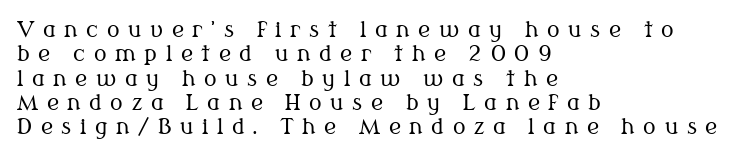
Q: Is the text bold? A: No.
Q: Is the text italic (slanted)? A: No, it is upright.
Q: Is the text underlined? A: No.
Q: How is the paragraph aligned? A: Left-aligned.
Q: Is the spacing between letters normal or unusually wide? A: Unusually wide.
